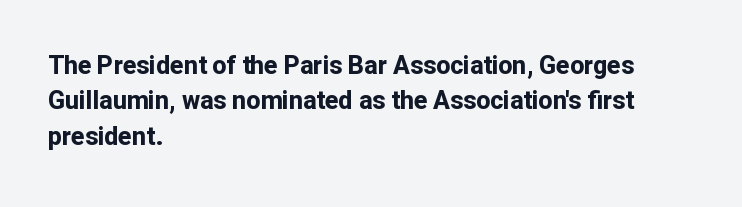
The image shows 25 px bold type, upright; set left-aligned, normal line spacing (1.42x), normal letter spacing, not underlined.
